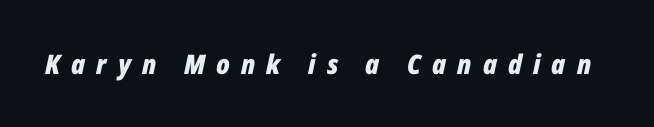
Q: Is the text bold? A: Yes.
Q: Is the text italic (slanted)? A: Yes, it leans right by about 12 degrees.
Q: Is the text underlined? A: No.
Q: Is the spacing between letters normal or unusually wide? A: Unusually wide.
